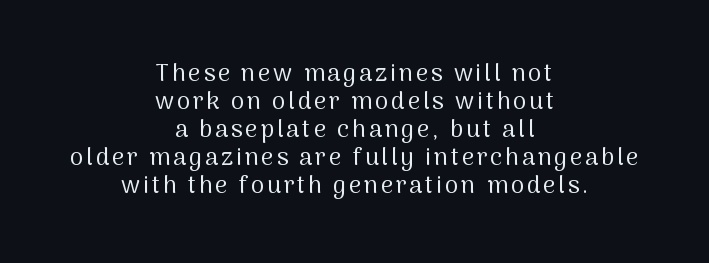
Plain, unruled lines of type. Characters remain perfectly vertical along every line. If you folded the block vertically in half, each line would mirror itself in length. Weight class: somewhere from thin through regular.
